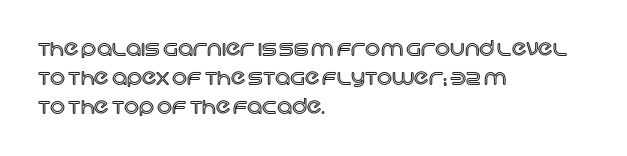
Does the leading feel generous? No, just average. Nobody touched the tracking dial on this one. This is the regular roman posture of the typeface. Visually the block forms a straight wall on the left and a jagged coastline on the right.
